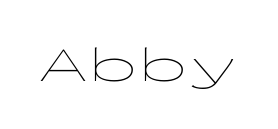
The letters stand straight up with perfectly vertical stems. No heavy texture on the line: the type isn't bold. Just letters on the line, the space beneath them empty. No feet cap the strokes, marking this as sans-serif type.
